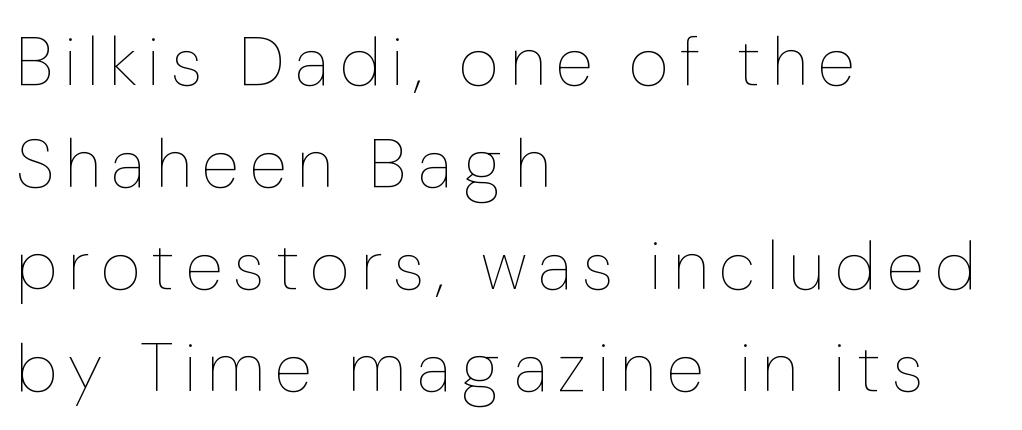
Normally led — the rows are evenly, conventionally spaced. The letterforms sit at book weight or below. Check under the words: just untouched page. Character widths vary here, with narrow letters taking less room than wide ones. The typography opts for an upright posture over an oblique one.
